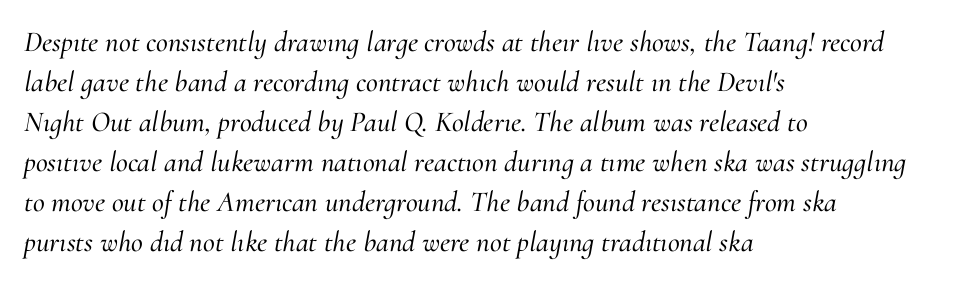
The image shows 29 px serif type, italic (leaning right); set left-aligned, normal line spacing (1.38x), normal letter spacing, not underlined; medium stroke contrast and a small x-height.
